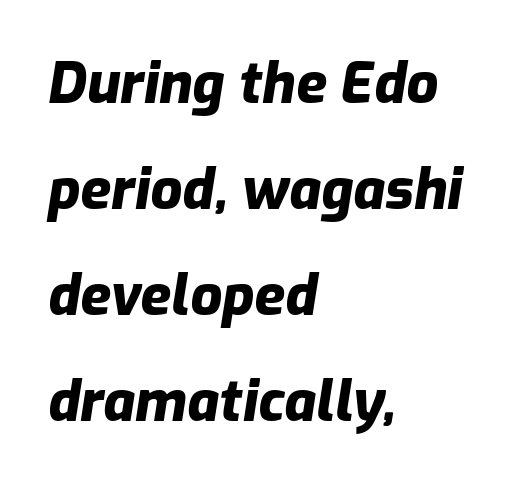
The image shows 56 px heavy type, italic (leaning right); set left-aligned, line spacing 1.89x, normal letter spacing, not underlined; low stroke contrast and a medium x-height.
